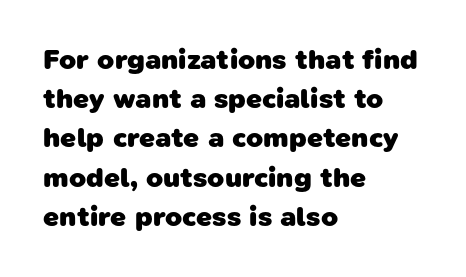
You could not count columns in this text — the font is proportionally spaced. The passage shown is typeset with a sans-serif family. Pretty heavy lettering here — definitely bold. The baseline area is clear. Each line starts at the same left margin while the right side varies.
